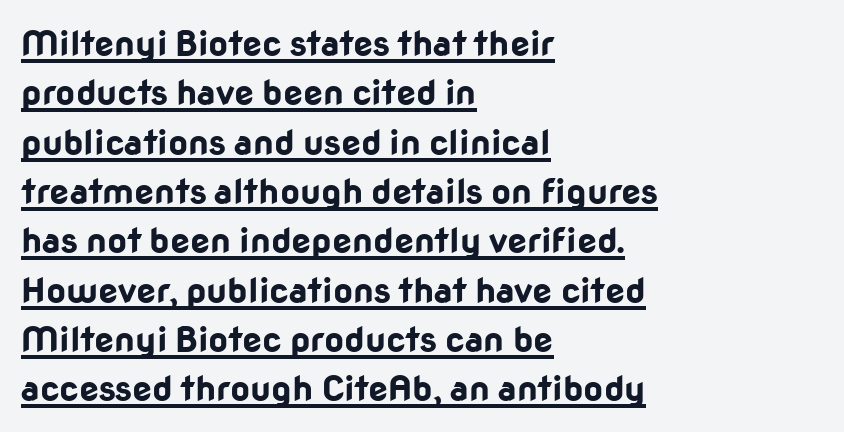
Spacing between characters is what you'd get straight out of the box. Thick stems and heavy bowls — unmistakably bold. The rendering anchors every line to the left-hand side. The designer went with a sans here, leaving each stem footless. The letters stand straight up with perfectly vertical stems.
